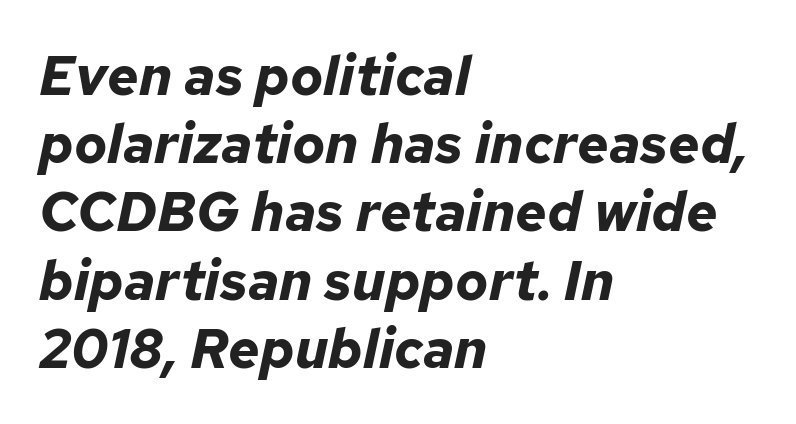
Q: Is the text bold? A: Yes.
Q: Is the text italic (slanted)? A: Yes, it leans right by about 12 degrees.
Q: Is the text underlined? A: No.
Q: How is the paragraph aligned? A: Left-aligned.
Q: Is the spacing between letters normal or unusually wide? A: Normal.
Q: Width (condensed, normal, or wide)? A: Normal.
Q: Stroke contrast? A: Low.
Q: x-height? A: Medium.
Q: Monospaced? A: No.
